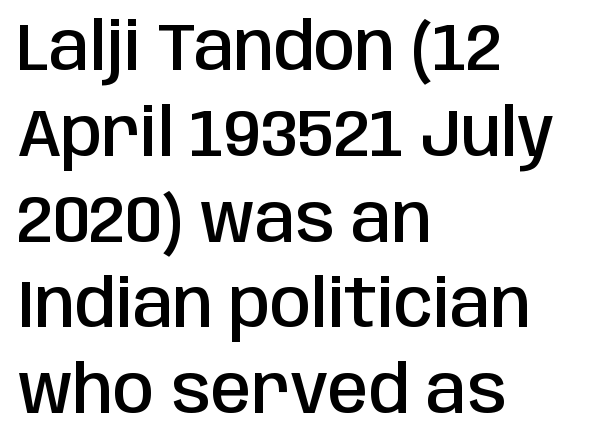
The image shows 66 px semibold, condensed sans-serif type, upright; set left-aligned, normal line spacing (1.3x), normal letter spacing, not underlined; low stroke contrast and a large x-height.
